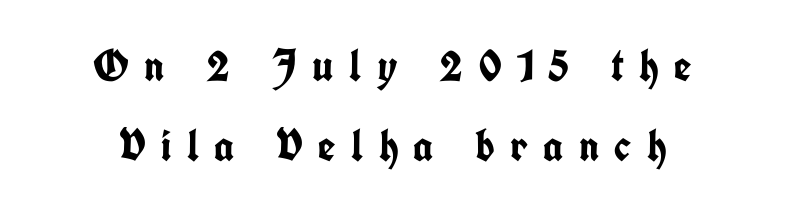
{"serif": "no", "italic": "no", "bold": "yes", "weight": "semibold", "width": "condensed", "stroke_contrast": "low", "x_height": "medium", "monospaced": "no", "underline": "no", "align": "center", "line_spacing_ratio": 1.77, "letter_spacing": "wide", "letter_spacing_em": 0.34, "glyph_px": 45}
